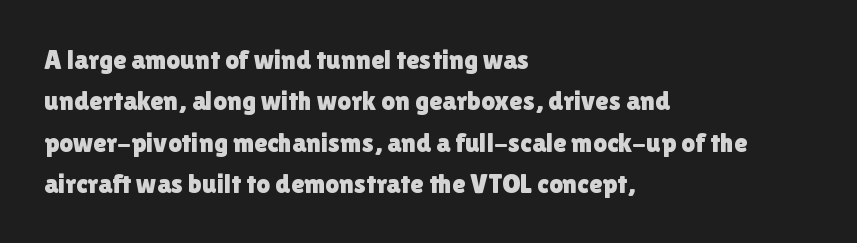
The image shows 27 px text type, upright; set left-aligned, normal line spacing (1.53x), normal letter spacing, not underlined.
